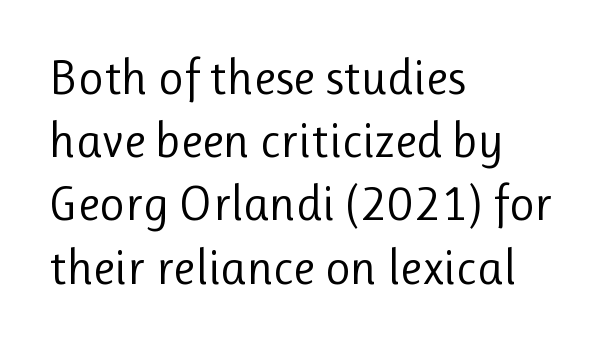
{"serif": "no", "italic": "no", "bold": "no", "weight": "regular", "width": "normal", "stroke_contrast": "low", "x_height": "medium", "monospaced": "no", "underline": "no", "align": "left", "line_spacing": "normal", "line_spacing_ratio": 1.29, "letter_spacing": "normal", "letter_spacing_em": 0.0, "glyph_px": 49}
